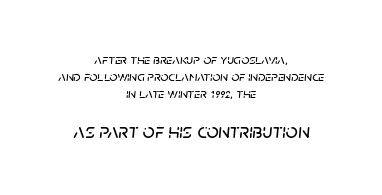
In CSS terms this would be text-align: center. This sample uses an oblique cut, with every glyph tilted off the vertical. Reading top to bottom, the characters get bigger at the block break. Rule under the text: the space is simply empty.
